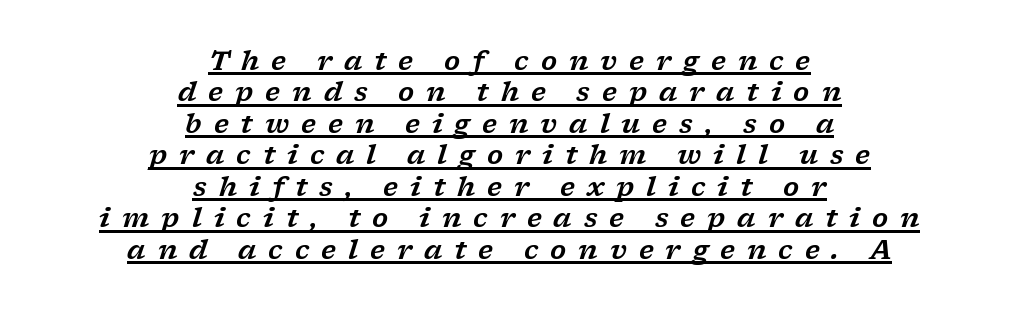
Q: Is the text italic (slanted)? A: Yes, it leans right by about 17 degrees.
Q: Is the text underlined? A: Yes.
Q: How is the paragraph aligned? A: Centered.
Q: Is the spacing between letters normal or unusually wide? A: Unusually wide.
